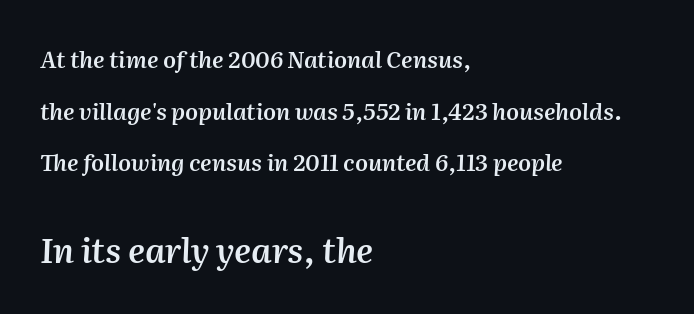
{"italic": "yes", "lean": "right", "slant_degrees": 2, "bold": "semi", "weight": "semibold", "width": "normal", "stroke_contrast": "medium", "x_height": "medium", "monospaced": "no", "underline": "no", "align": "left", "line_spacing": "loose", "line_spacing_ratio": 2.24, "letter_spacing": "normal", "letter_spacing_em": 0.0, "larger_block": "second", "size_ratio": 1.48, "glyph_px": 34}
